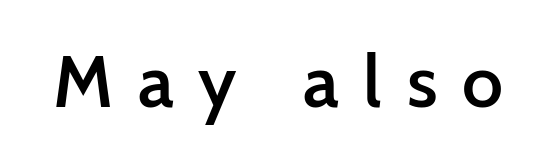
Nope, not italic — everything's standing straight. The face used here is rendered with a markedly widened letterfit. A bit beefed up — I'd call it semibold rather than bold. Descender tails drop into unmarked territory. Varying glyph widths throughout — classic text-font behaviour. Look at the bottom of the vertical strokes: they stop flat, with no serifs.
